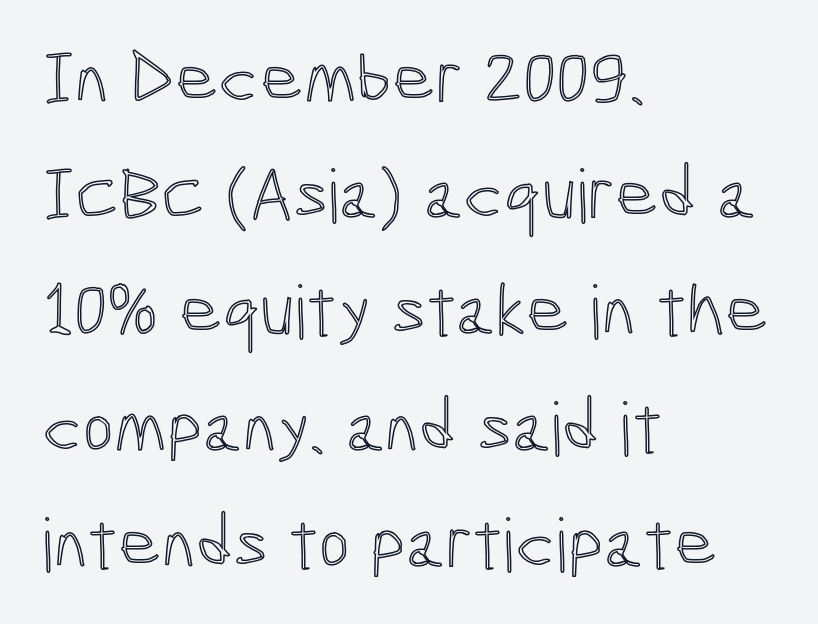
Descenders hang freely into open space. The typesetter chose a ragged-right arrangement here. Designer's note — italics off, roman on. Successive baselines arrive at the customary interval. Honestly, the letter spacing is just normal — you wouldn't notice it. You could not count columns in this text — the font is proportionally spaced.
